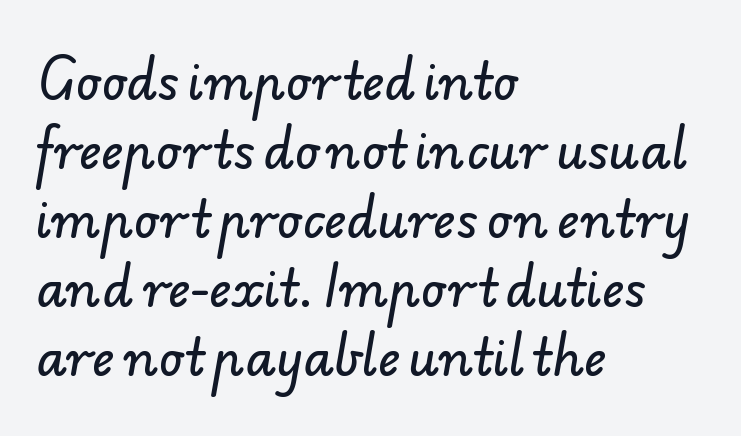
{"serif": "no", "width": "normal", "stroke_contrast": "low", "x_height": "small", "monospaced": "no", "underline": "no", "align": "left", "line_spacing": "normal", "line_spacing_ratio": 1.41, "letter_spacing": "normal", "letter_spacing_em": 0.0, "glyph_px": 49}
